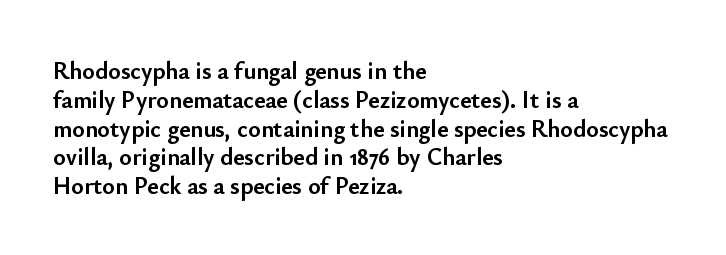
The image shows 24 px bold type, upright; set left-aligned, line spacing 1.2x, normal letter spacing, not underlined.
